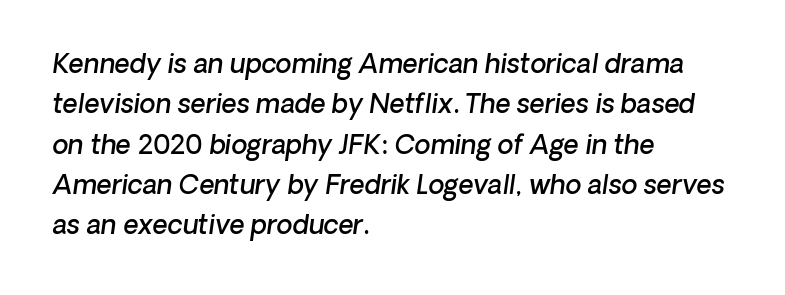
The image shows 26 px text type; set left-aligned, normal line spacing (1.55x), normal letter spacing, not underlined.
